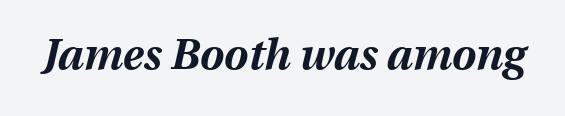
Q: Is the text bold? A: Yes.
Q: Is the text italic (slanted)? A: Yes, it leans right by about 13 degrees.
Q: Is the text underlined? A: No.
Q: Is the spacing between letters normal or unusually wide? A: Normal.
Q: Width (condensed, normal, or wide)? A: Normal.
Q: Stroke contrast? A: Medium.
Q: x-height? A: Medium.
Q: Monospaced? A: No.
